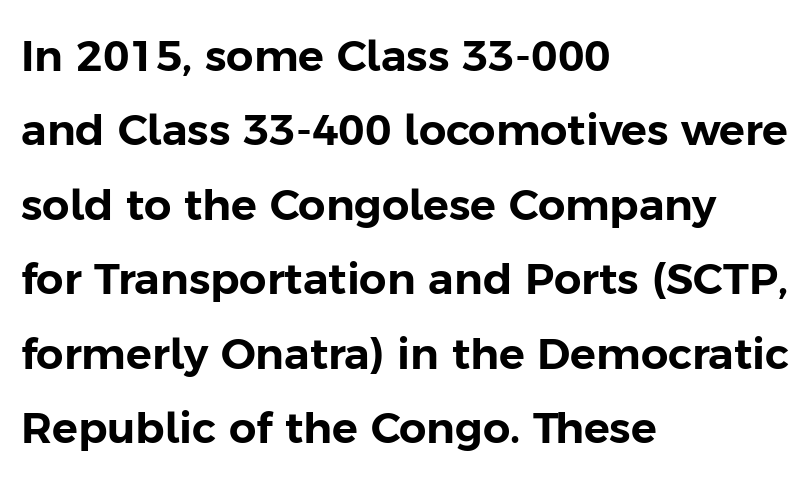
How are the letters spaced? Ordinarily, with no added tracking. The space directly below the letters is spotless. This is the regular roman posture of the typeface. Proportional: the letters do not fall into vertical columns. Regarding serifs, this sample does without them.
